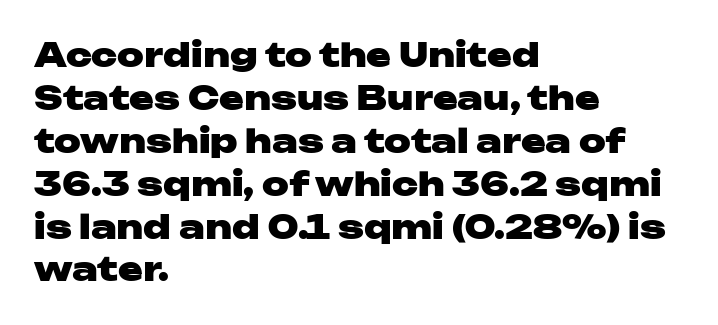
The image shows 33 px heavy, wide sans-serif type, upright; set left-aligned, normal line spacing (1.3x), normal letter spacing, not underlined; low stroke contrast and a medium x-height.
